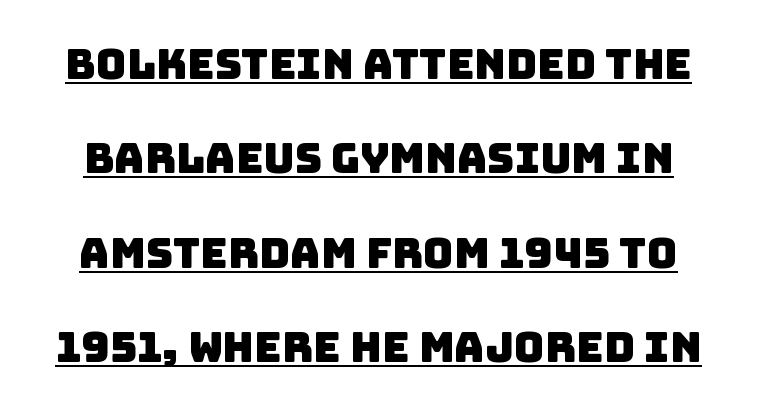
Q: Is the typeface a serif or a sans-serif typeface? A: Sans-serif.
Q: Is the text underlined? A: Yes.
Q: Is the spacing between letters normal or unusually wide? A: Normal.
Q: Is the spacing between lines tight, normal or loose? A: Loose.
Q: Width (condensed, normal, or wide)? A: Normal.
Q: Stroke contrast? A: Low.
Q: x-height? A: Large.
Q: Monospaced? A: No.
